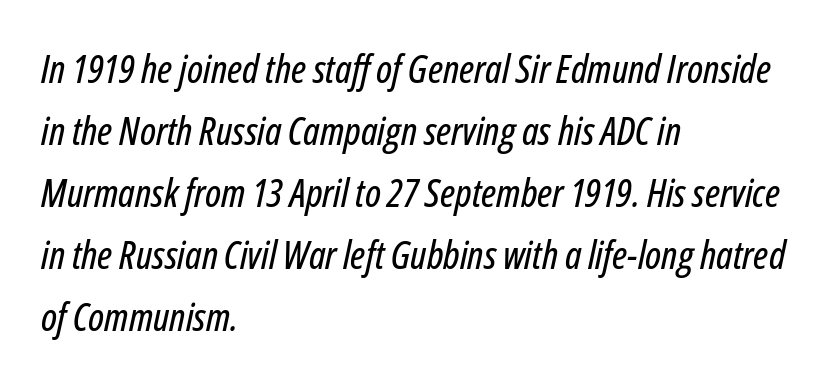
Q: Is the text italic (slanted)? A: Yes, it leans right by about 12 degrees.
Q: Is the text underlined? A: No.
Q: How is the paragraph aligned? A: Left-aligned.
Q: Is the spacing between letters normal or unusually wide? A: Normal.
Q: Is the spacing between lines tight, normal or loose? A: Normal.
Q: Width (condensed, normal, or wide)? A: Condensed.
Q: Stroke contrast? A: Low.
Q: x-height? A: Medium.
Q: Monospaced? A: No.
